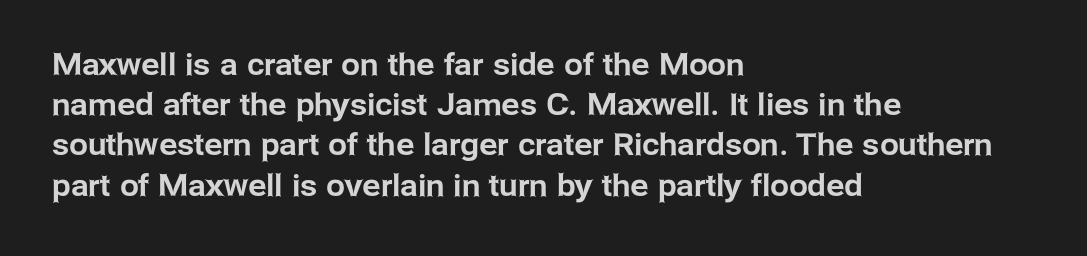
{"serif": "no", "italic": "no", "width": "normal", "stroke_contrast": "low", "x_height": "medium", "monospaced": "no", "underline": "no", "align": "left", "line_spacing": "normal", "line_spacing_ratio": 1.34, "letter_spacing": "normal", "letter_spacing_em": 0.0, "glyph_px": 30}
